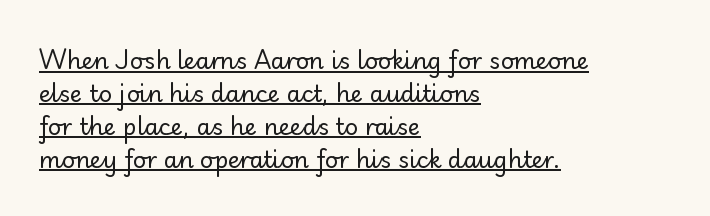
Q: Is the text bold? A: No.
Q: Is the text italic (slanted)? A: No, it is upright.
Q: Is the text underlined? A: Yes.
Q: How is the paragraph aligned? A: Left-aligned.
Q: Is the spacing between letters normal or unusually wide? A: Normal.
Q: Is the spacing between lines tight, normal or loose? A: Normal.
